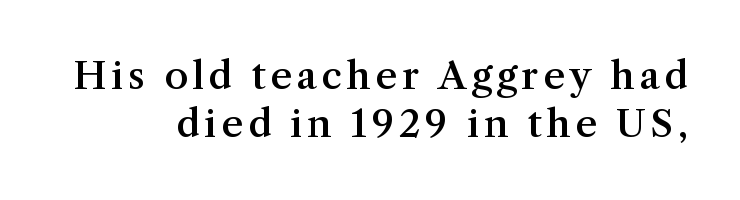
The image shows 38 px semibold serif type, upright; set right-aligned, normal line spacing (1.27x), not underlined; medium stroke contrast and a medium x-height.
